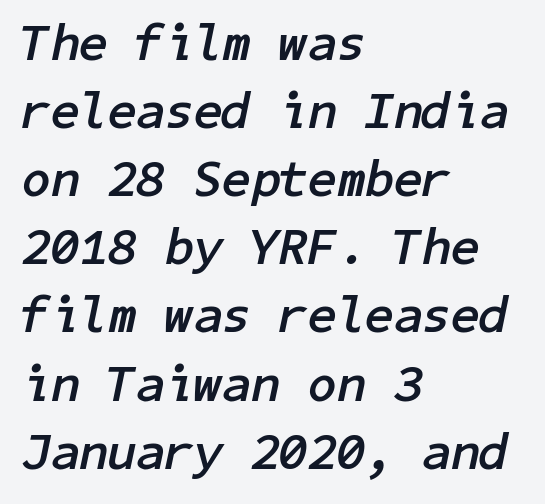
Q: Is the text bold? A: Yes.
Q: Is the text italic (slanted)? A: Yes, it leans right by about 11 degrees.
Q: Is the text underlined? A: No.
Q: How is the paragraph aligned? A: Left-aligned.
Q: Is the spacing between letters normal or unusually wide? A: Normal.
Q: Is the spacing between lines tight, normal or loose? A: Normal.
Q: Width (condensed, normal, or wide)? A: Normal.
Q: Stroke contrast? A: Low.
Q: x-height? A: Medium.
